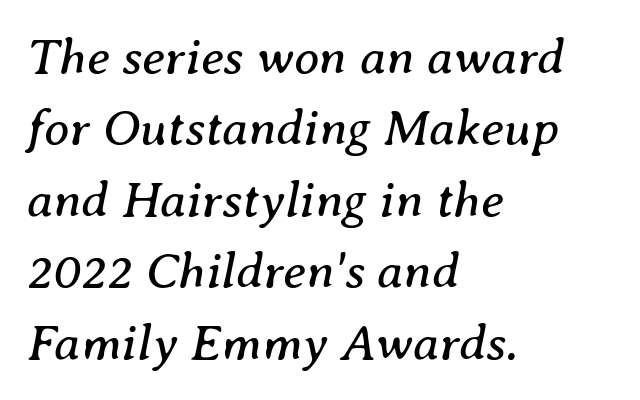
The image shows 51 px regular-weight serif type, italic (leaning right); set left-aligned, normal line spacing (1.4x), normal letter spacing, not underlined; medium stroke contrast and a medium x-height.
